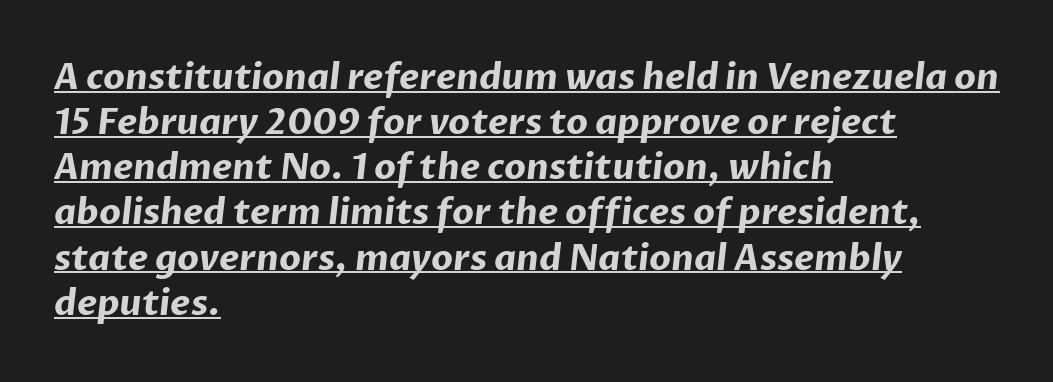
{"serif": "no", "bold": "yes", "weight": "bold", "width": "normal", "stroke_contrast": "low", "x_height": "medium", "monospaced": "no", "underline": "yes", "align": "left", "line_spacing": "normal", "line_spacing_ratio": 1.29, "letter_spacing": "normal", "letter_spacing_em": 0.0, "glyph_px": 35}
